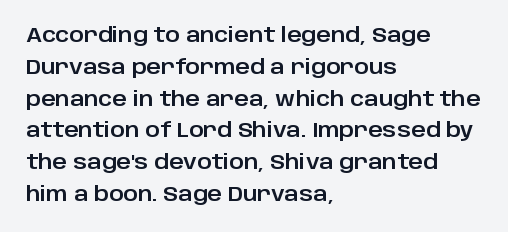
Q: Is the text italic (slanted)? A: No, it is upright.
Q: Is the text underlined? A: No.
Q: How is the paragraph aligned? A: Left-aligned.
Q: Is the spacing between letters normal or unusually wide? A: Normal.
Q: Is the spacing between lines tight, normal or loose? A: Normal.
